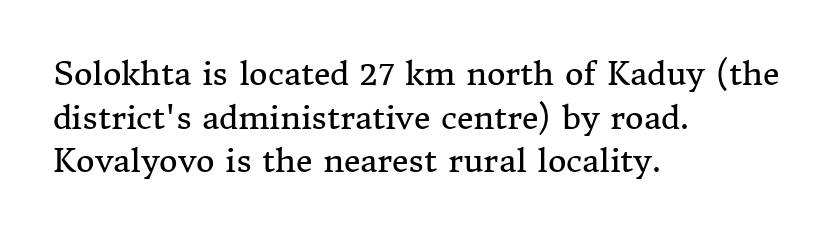
{"serif": "yes", "italic": "no", "bold": "no", "weight": "regular", "width": "normal", "stroke_contrast": "medium", "x_height": "medium", "monospaced": "no", "underline": "no", "align": "left", "line_spacing": "normal", "line_spacing_ratio": 1.36, "letter_spacing": "normal", "letter_spacing_em": 0.0, "glyph_px": 32}
